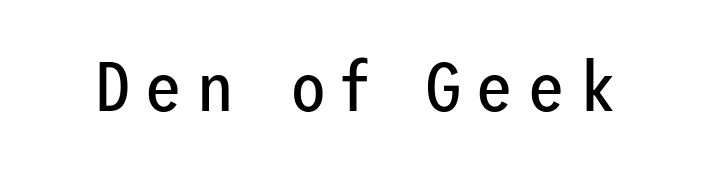
Q: Is the text bold? A: No.
Q: Is the text italic (slanted)? A: No, it is upright.
Q: Is the typeface a serif or a sans-serif typeface? A: Sans-serif.
Q: Is the text underlined? A: No.
Q: Width (condensed, normal, or wide)? A: Normal.
Q: Stroke contrast? A: Low.
Q: x-height? A: Medium.
